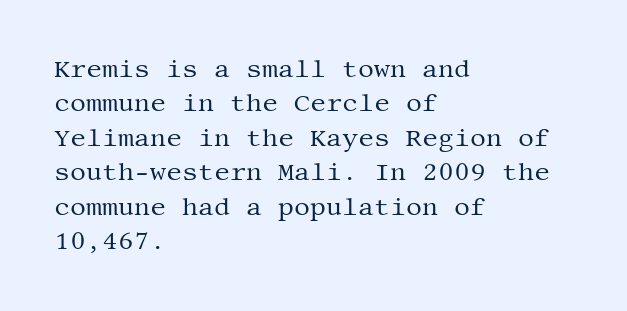
{"italic": "no", "bold": "no", "underline": "no", "align": "left", "line_spacing": "normal", "line_spacing_ratio": 1.38, "letter_spacing": "normal", "letter_spacing_em": 0.0, "glyph_px": 25}
